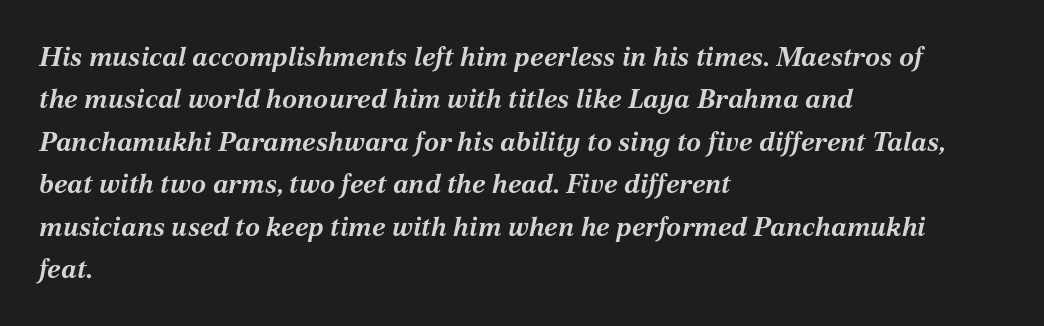
Q: Is the text bold? A: Yes.
Q: Is the text italic (slanted)? A: Yes, it leans right by about 12 degrees.
Q: Is the text underlined? A: No.
Q: How is the paragraph aligned? A: Left-aligned.
Q: Is the spacing between letters normal or unusually wide? A: Normal.
Q: Is the spacing between lines tight, normal or loose? A: Normal.
